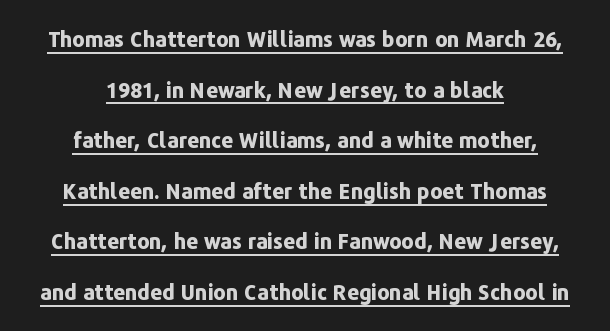
The image shows 21 px bold type, upright; set centered, loose line spacing (2.41x), normal letter spacing, underlined.
